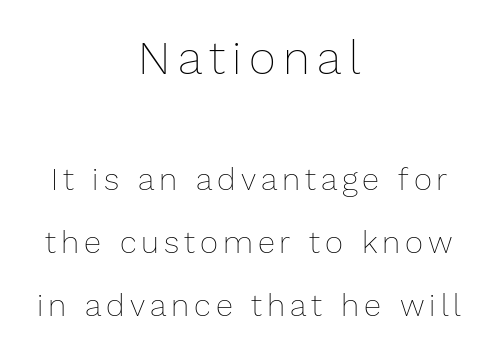
The image shows 46 px thin type, upright; set centered, loose line spacing (2.03x), not underlined; the first (top) block is 1.48x larger; low stroke contrast and a medium x-height.
